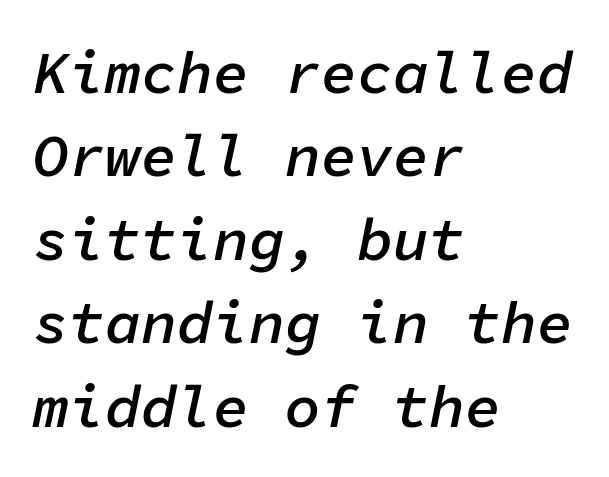
Q: Is the text bold? A: Semi-bold.
Q: Is the text italic (slanted)? A: Yes, it leans right by about 11 degrees.
Q: Is the text underlined? A: No.
Q: How is the paragraph aligned? A: Left-aligned.
Q: Is the spacing between letters normal or unusually wide? A: Normal.
Q: Is the spacing between lines tight, normal or loose? A: Normal.
Q: Width (condensed, normal, or wide)? A: Normal.
Q: Stroke contrast? A: Low.
Q: x-height? A: Medium.
Q: Monospaced? A: Yes.
